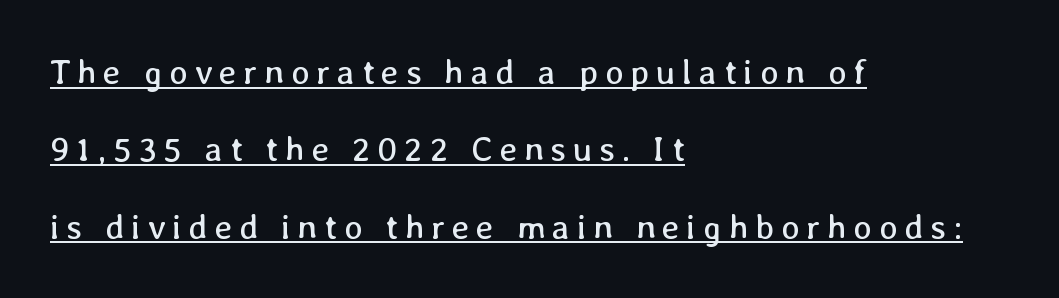
The image shows 35 px regular-weight type, upright; set left-aligned, loose line spacing (2.21x), underlined; low stroke contrast and a medium x-height.
